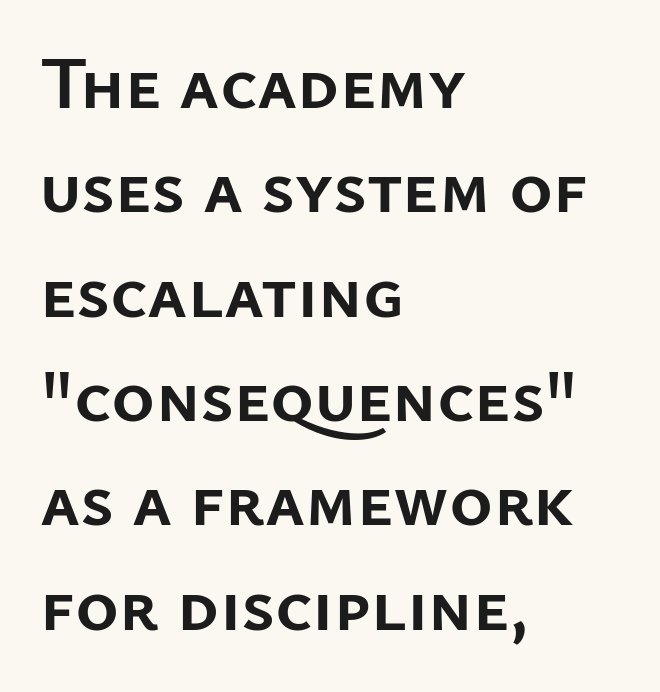
The image shows 74 px semibold sans-serif type, upright; set left-aligned, normal line spacing (1.41x), normal letter spacing, not underlined; low stroke contrast and a medium x-height.
